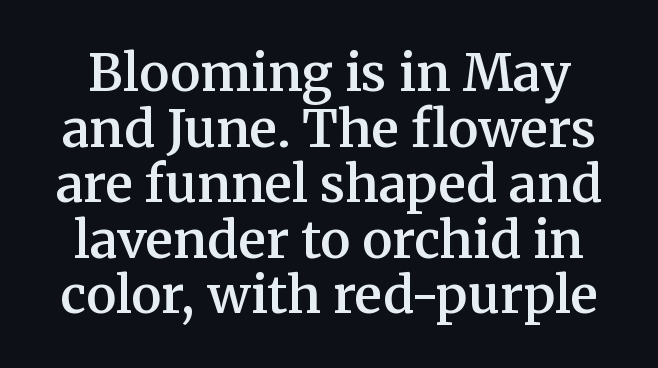
The image shows 51 px semibold serif type, upright; set tight line spacing (1.09x), normal letter spacing, not underlined; medium stroke contrast and a medium x-height.
